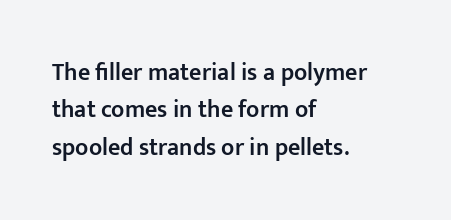
{"italic": "no", "bold": "semi", "underline": "no", "align": "left", "line_spacing": "normal", "line_spacing_ratio": 1.56, "letter_spacing": "normal", "letter_spacing_em": 0.0, "glyph_px": 24}
